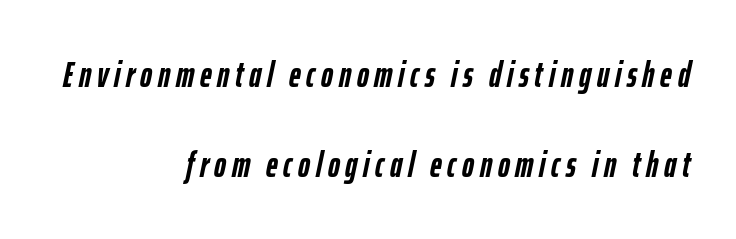
Q: Is the text bold? A: Yes.
Q: Is the text italic (slanted)? A: Yes, it leans right by about 12 degrees.
Q: Is the text underlined? A: No.
Q: How is the paragraph aligned? A: Right-aligned.
Q: Is the spacing between lines tight, normal or loose? A: Loose.
Q: Width (condensed, normal, or wide)? A: Condensed.
Q: Stroke contrast? A: Low.
Q: x-height? A: Medium.
Q: Monospaced? A: No.
